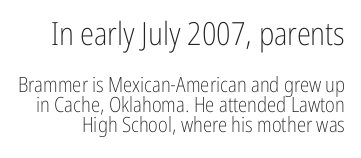
Q: Is the text bold? A: No.
Q: Is the text italic (slanted)? A: No, it is upright.
Q: Is the typeface a serif or a sans-serif typeface? A: Sans-serif.
Q: Is the text underlined? A: No.
Q: Is the spacing between letters normal or unusually wide? A: Normal.
Q: Is the spacing between lines tight, normal or loose? A: Tight.
Q: Which block of text is set in a larger size, the first (top) or the second (bottom)? A: The first (top) one.
Q: Width (condensed, normal, or wide)? A: Condensed.
Q: Stroke contrast? A: Low.
Q: x-height? A: Medium.
Q: Monospaced? A: No.
